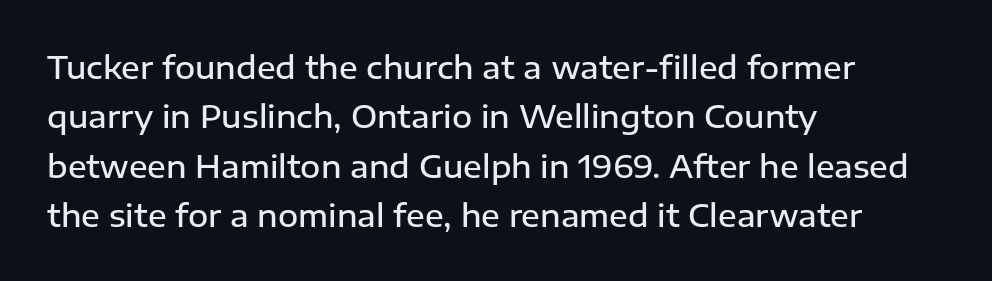
{"serif": "no", "italic": "no", "bold": "semi", "weight": "semibold", "width": "normal", "stroke_contrast": "low", "x_height": "medium", "monospaced": "no", "underline": "no", "align": "left", "line_spacing": "normal", "line_spacing_ratio": 1.59, "letter_spacing": "normal", "letter_spacing_em": 0.0, "glyph_px": 31}
